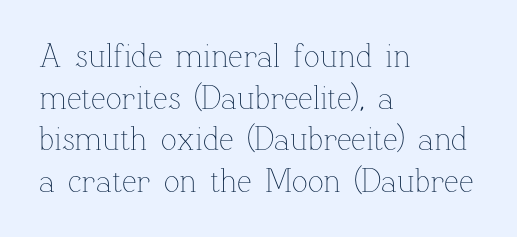
{"italic": "no", "bold": "no", "weight": "thin", "width": "normal", "stroke_contrast": "low", "x_height": "medium", "monospaced": "no", "underline": "no", "align": "left", "line_spacing": "normal", "line_spacing_ratio": 1.26, "letter_spacing": "normal", "letter_spacing_em": 0.0, "glyph_px": 33}
